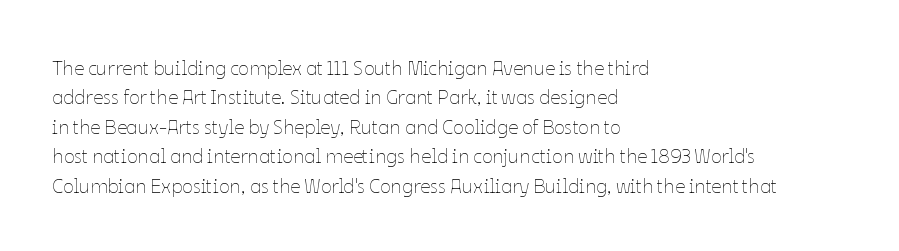
Look at the tracking — it's just the regular setting, nothing added. This sample keeps an unexceptional amount of space between lines. A typesetter would mark this as roman, not italic. Each row of text sits above clean, open space. Ink coverage per letter is moderate at most. This rendering uses left alignment, leaving the right contour irregular.
